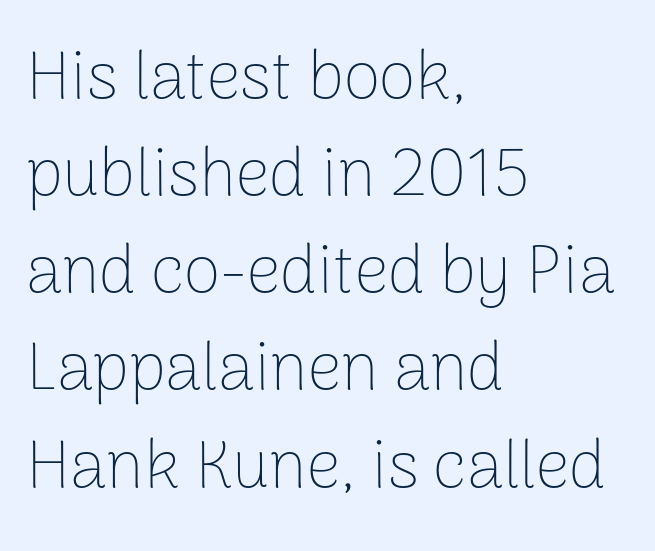
The leading is moderate, giving the passage an even texture. A bare baseline throughout the passage. Alignment: flush left. Italic: no, the glyphs are upright roman. The font is comparable to plain body text, perhaps lighter. Observe the ordinary spacing: letters are neighbours, not strangers.
